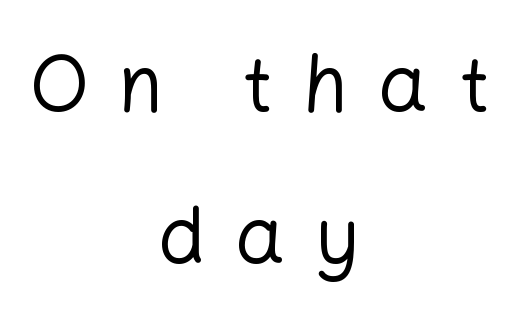
The image shows 79 px regular-weight sans-serif type, upright; set centered, loose line spacing (1.93x), unusually wide letter spacing (+0.37 em), not underlined; low stroke contrast and a medium x-height.
